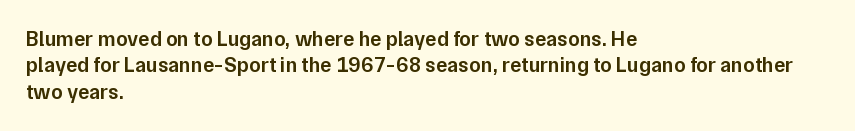
{"italic": "no", "bold": "semi", "underline": "no", "align": "left", "line_spacing": "normal", "line_spacing_ratio": 1.26, "letter_spacing": "normal", "letter_spacing_em": 0.0, "glyph_px": 21}
